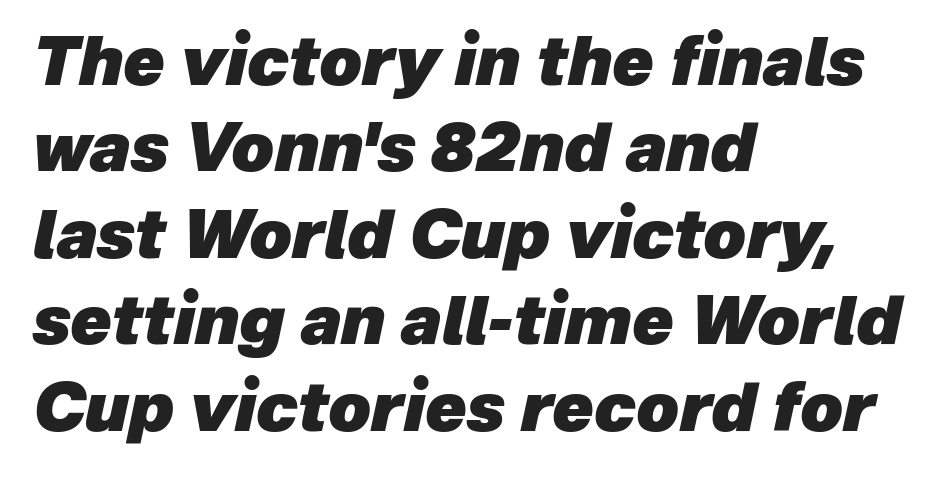
The face used here is proportionally spaced, like ordinary book or web type. Set as a true bold cut, around the 700 mark. The text block is weighted toward the left margin, trailing off unevenly rightward. Letters rest on an invisible, unmarked baseline. Successive baselines arrive at the customary interval.
